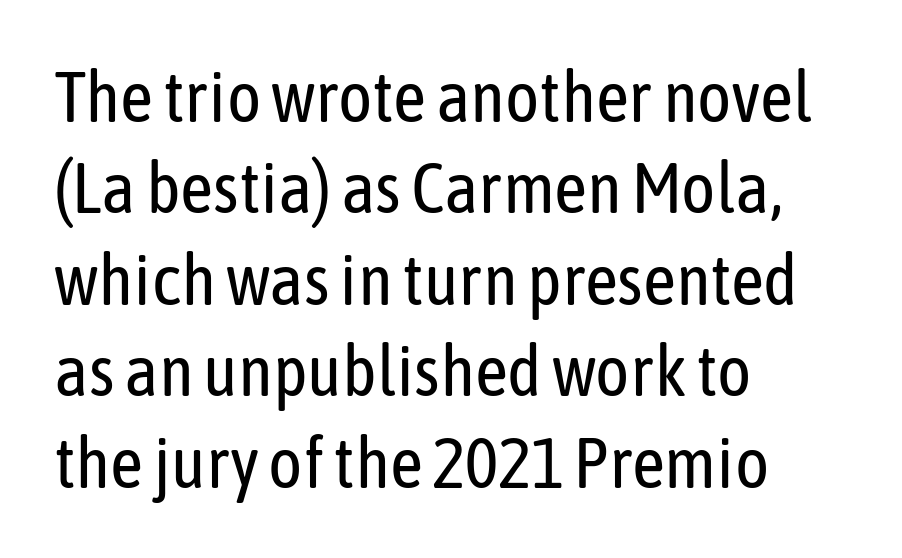
Summary of weight: not heavy and not bold. Layout note: lines flush left. To sum up the face: it is a sans, with no serifs. Nothing unusual about the tracking: characters are spaced as the font intends. Is there any slant? The stems are plumb. The specimen omits any rule beneath the text block's lines.
